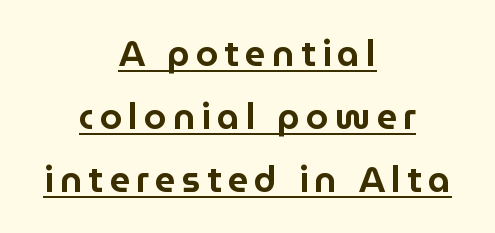
The rendering uses natural spacing where letterforms have individual widths. A roman cut, with each character standing at attention. Line starts and ends both wander, symmetrically. Font category for this specimen: sans-serif. Has an underline been added? It has.
